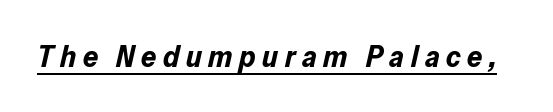
Honestly, the letter spacing is so wide it's the main thing you notice. Look at the stroke-to-counter ratio: heavy, a bold. Notice how a bar underscores the lettering throughout. The lettering tilts uniformly, giving the passage an italic look. These lines are rendered in a variable-pitch font.
